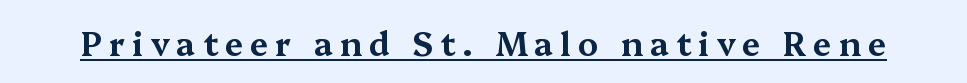
{"serif": "yes", "italic": "no", "width": "wide", "stroke_contrast": "medium", "x_height": "medium", "monospaced": "no", "underline": "yes", "letter_spacing": "wide", "letter_spacing_em": 0.21, "glyph_px": 33}
